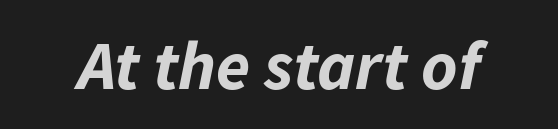
Q: Is the text bold? A: Yes.
Q: Is the text italic (slanted)? A: Yes, it leans right by about 11 degrees.
Q: Is the text underlined? A: No.
Q: Is the spacing between letters normal or unusually wide? A: Normal.
Q: Width (condensed, normal, or wide)? A: Normal.
Q: Stroke contrast? A: Low.
Q: x-height? A: Medium.
Q: Monospaced? A: No.
